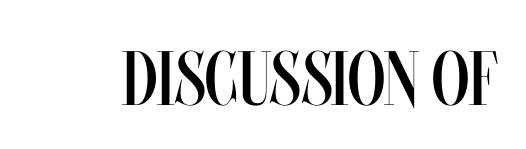
Heft: none added — not bold. Here the designer chose a conventional face with non-uniform glyph widths. Ascenders rise straight up at ninety degrees. The tracking reads as untouched default to a designer's eye. Type without underlining.
